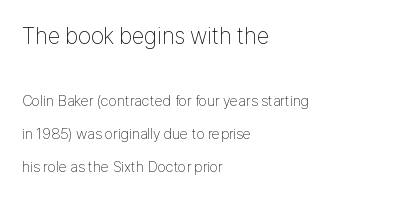
The image shows 23 px text type, upright; set left-aligned, loose line spacing (2.2x), normal letter spacing, not underlined; the first (top) block is 1.53x larger.
